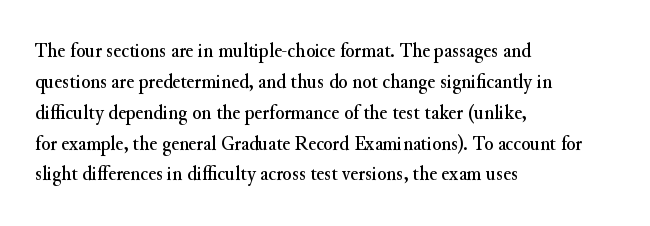
There is no visible air inserted between adjacent glyphs. Alignment: flush left. The words here are not underlined. The axis of the letterforms is exactly vertical. The designer left line spacing at the default.
